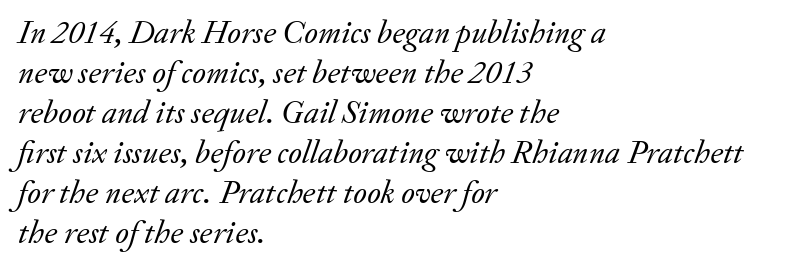
Q: Is the text bold? A: No.
Q: Is the text italic (slanted)? A: Yes, it leans right by about 20 degrees.
Q: Is the typeface a serif or a sans-serif typeface? A: Serif.
Q: Is the text underlined? A: No.
Q: How is the paragraph aligned? A: Left-aligned.
Q: Is the spacing between letters normal or unusually wide? A: Normal.
Q: Width (condensed, normal, or wide)? A: Normal.
Q: Stroke contrast? A: Low.
Q: x-height? A: Small.
Q: Monospaced? A: No.
